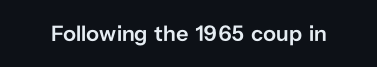
Q: Is the text bold? A: Semi-bold.
Q: Is the text italic (slanted)? A: No, it is upright.
Q: Is the text underlined? A: No.
Q: Is the spacing between letters normal or unusually wide? A: Normal.
